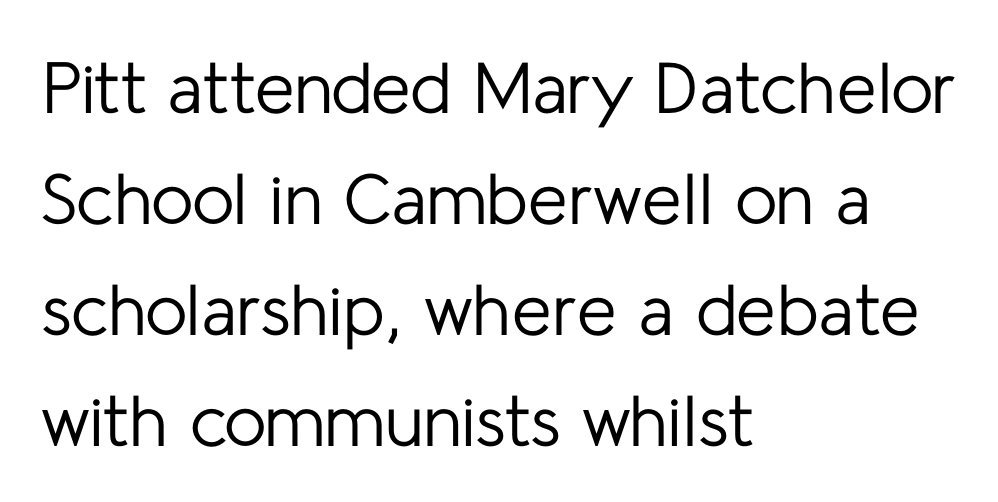
Q: Is the text bold? A: No.
Q: Is the text italic (slanted)? A: No, it is upright.
Q: Is the typeface a serif or a sans-serif typeface? A: Sans-serif.
Q: Is the text underlined? A: No.
Q: How is the paragraph aligned? A: Left-aligned.
Q: Is the spacing between letters normal or unusually wide? A: Normal.
Q: Is the spacing between lines tight, normal or loose? A: Normal.
Q: Width (condensed, normal, or wide)? A: Normal.
Q: Stroke contrast? A: Low.
Q: x-height? A: Medium.
Q: Monospaced? A: No.
